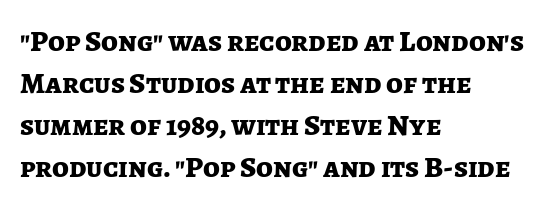
The image shows 30 px bold sans-serif type, upright; set left-aligned, normal line spacing (1.4x), normal letter spacing, not underlined; low stroke contrast and a medium x-height.
